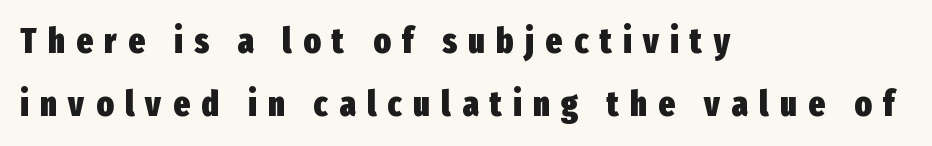
Q: Is the text bold? A: Yes.
Q: Is the text italic (slanted)? A: No, it is upright.
Q: Is the typeface a serif or a sans-serif typeface? A: Sans-serif.
Q: Is the text underlined? A: No.
Q: How is the paragraph aligned? A: Left-aligned.
Q: Is the spacing between letters normal or unusually wide? A: Unusually wide.
Q: Width (condensed, normal, or wide)? A: Condensed.
Q: Stroke contrast? A: Low.
Q: x-height? A: Medium.
Q: Monospaced? A: No.
